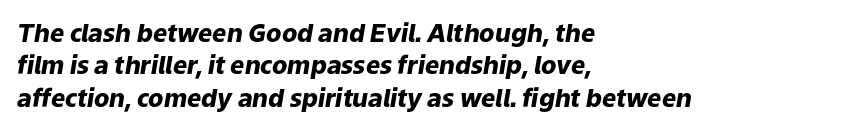
Plain, unruled lines of type. Each new line begins a customary step beneath the previous one. The setting favours the left margin, as ordinary paragraphs usually do. The glyphs have the mass of a bold cut.
